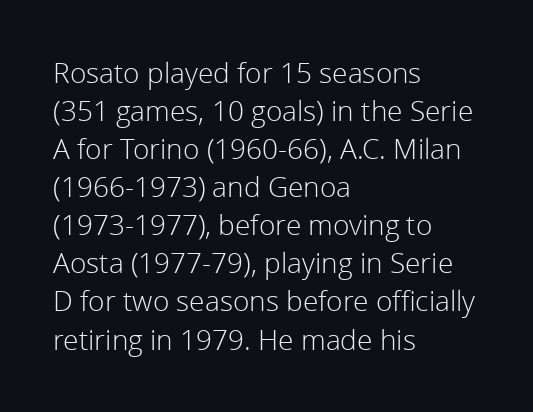
The type family on display is of the sans-serif kind. Stems here are at most as thick as an everyday book face. Which margin do the lines hug? The left one — the right edge is uneven. Looks like regular typesetting: each glyph gets only the width it needs. Reading down the column, the eye jumps a familiar distance to each next line. Observe the ordinary spacing: letters are neighbours, not strangers.
